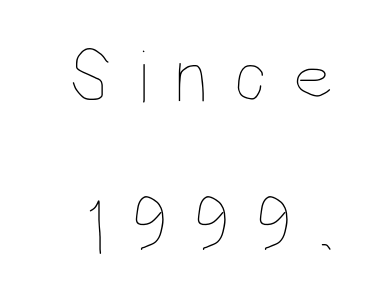
{"italic": "no", "bold": "no", "weight": "thin", "width": "condensed", "stroke_contrast": "low", "x_height": "large", "monospaced": "no", "underline": "no", "line_spacing": "loose", "line_spacing_ratio": 1.99, "letter_spacing": "wide", "letter_spacing_em": 0.35, "glyph_px": 76}
